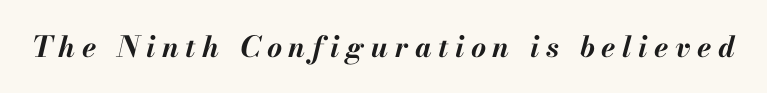
{"italic": "yes", "lean": "right", "slant_degrees": 13, "bold": "yes", "weight": "bold", "width": "normal", "stroke_contrast": "medium", "x_height": "small", "monospaced": "no", "underline": "no", "letter_spacing": "wide", "letter_spacing_em": 0.23, "glyph_px": 29}
